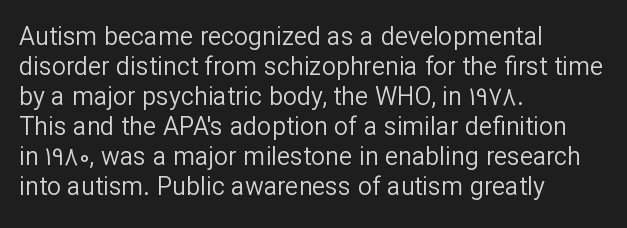
Q: Is the text bold? A: No.
Q: Is the text italic (slanted)? A: No, it is upright.
Q: Is the text underlined? A: No.
Q: How is the paragraph aligned? A: Left-aligned.
Q: Is the spacing between letters normal or unusually wide? A: Normal.
